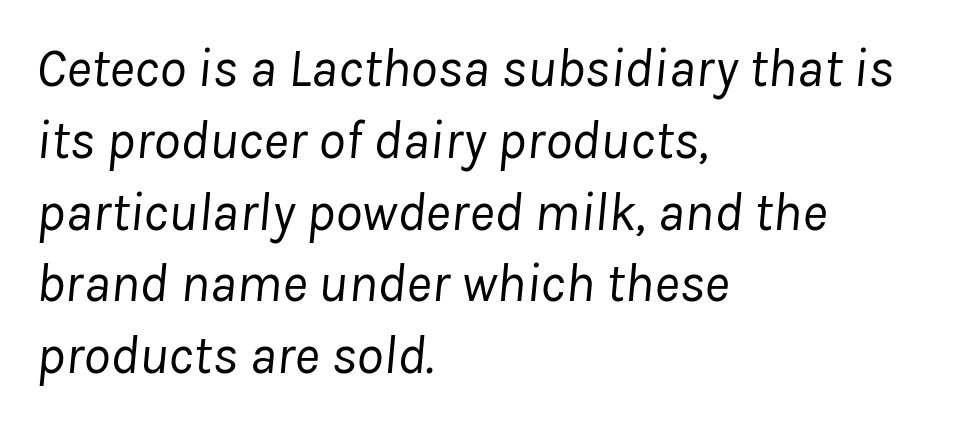
{"italic": "yes", "lean": "right", "slant_degrees": 8, "bold": "no", "weight": "regular", "width": "normal", "stroke_contrast": "low", "x_height": "medium", "monospaced": "no", "underline": "no", "align": "left", "line_spacing": "normal", "line_spacing_ratio": 1.33, "letter_spacing": "normal", "letter_spacing_em": 0.0, "glyph_px": 54}
